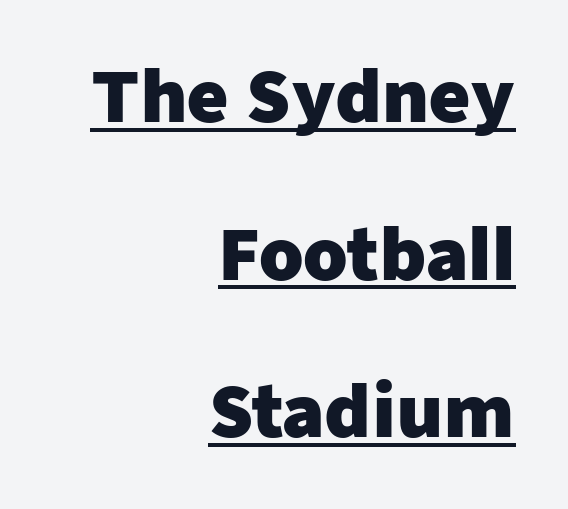
The typesetter has applied underlining to the passage shown. Line endings align vertically; line beginnings do not. Grotesque or geometric, the face here clearly has no serifs. Short note: letters normally spaced. Is there any slant? The stems are plumb.
